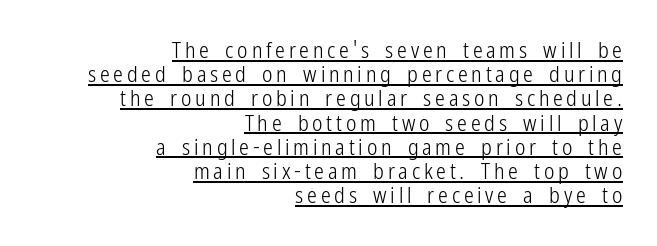
Q: Is the text bold? A: No.
Q: Is the text italic (slanted)? A: No, it is upright.
Q: Is the text underlined? A: Yes.
Q: How is the paragraph aligned? A: Right-aligned.
Q: Is the spacing between lines tight, normal or loose? A: Tight.
